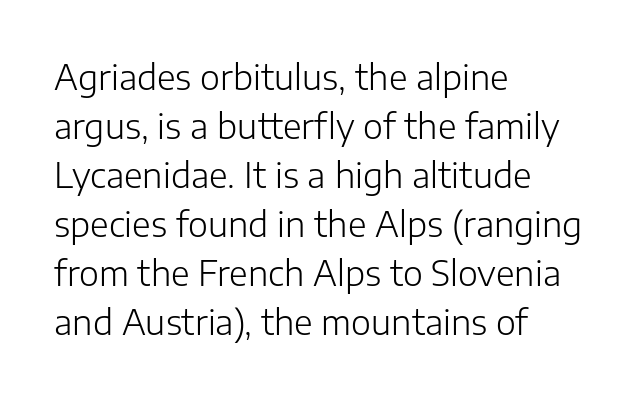
{"serif": "no", "italic": "no", "bold": "no", "weight": "light", "width": "normal", "stroke_contrast": "low", "x_height": "medium", "monospaced": "no", "underline": "no", "align": "left", "line_spacing": "normal", "line_spacing_ratio": 1.44, "letter_spacing": "normal", "letter_spacing_em": 0.0, "glyph_px": 34}
